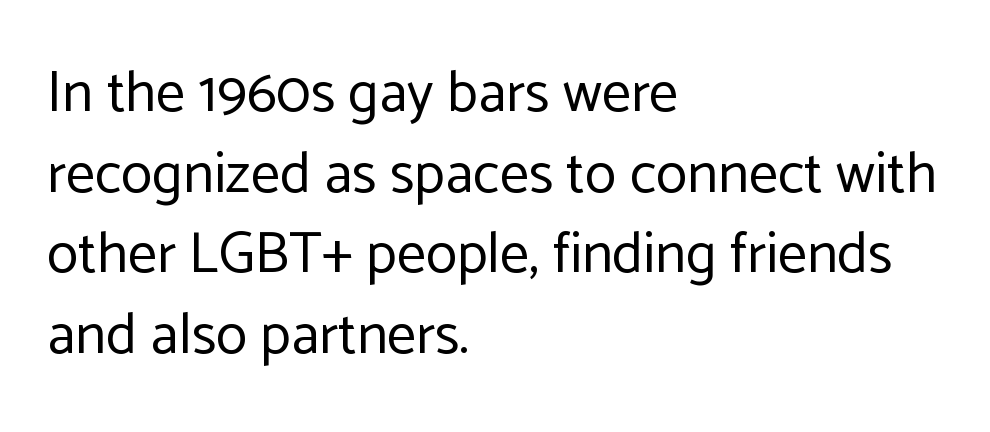
Q: Is the text bold? A: No.
Q: Is the text italic (slanted)? A: No, it is upright.
Q: Is the typeface a serif or a sans-serif typeface? A: Sans-serif.
Q: Is the text underlined? A: No.
Q: How is the paragraph aligned? A: Left-aligned.
Q: Is the spacing between letters normal or unusually wide? A: Normal.
Q: Is the spacing between lines tight, normal or loose? A: Normal.
Q: Width (condensed, normal, or wide)? A: Normal.
Q: Stroke contrast? A: Low.
Q: x-height? A: Medium.
Q: Monospaced? A: No.
